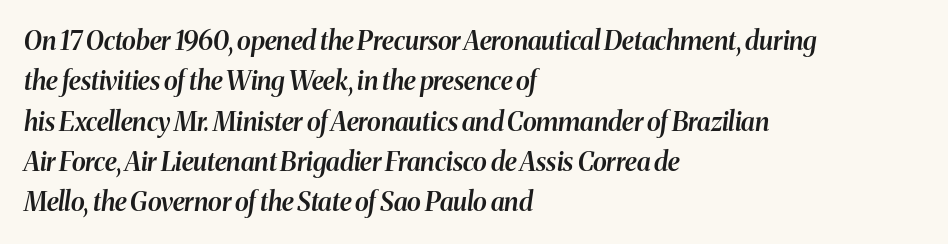
Q: Is the text bold? A: Semi-bold.
Q: Is the text italic (slanted)? A: Yes, it leans right by about 8 degrees.
Q: Is the text underlined? A: No.
Q: How is the paragraph aligned? A: Left-aligned.
Q: Is the spacing between letters normal or unusually wide? A: Normal.
Q: Is the spacing between lines tight, normal or loose? A: Normal.
